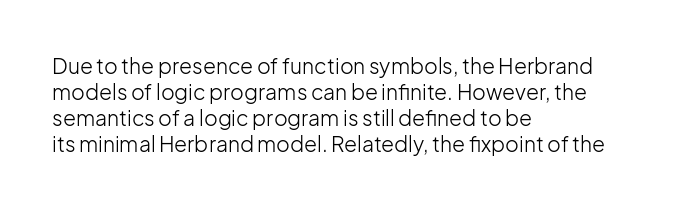
The typography opts for an upright posture over an oblique one. Unmarked baselines from the first word to the last. Students, note that the glyphs here touch the page at normal intervals. Which margin do the lines hug? The left one — the right edge is uneven. The typesetting does not lean heavy: it is not bold.
